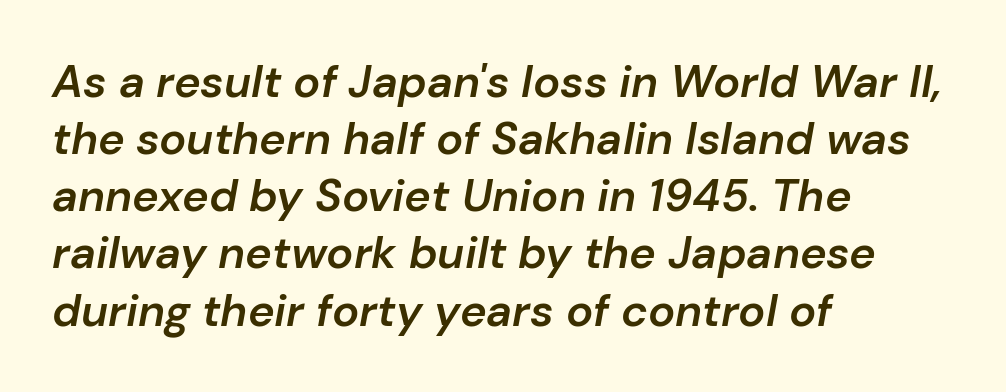
These lines are rendered in a variable-pitch font. Decoration check: the copy has no underline. This block has exactly the height ordinary leading produces. Honestly, the letter spacing is just normal — you wouldn't notice it. Tall strokes in this sample are angled rather than plumb.
